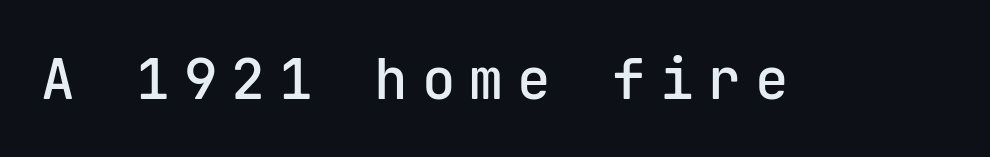
Note the uniform advance width — an 'i' takes as much space as an 'm'. The gap between lines stays unmarked. Grotesque or geometric, the face here clearly has no serifs. In terms of posture, this sample is upright. You could only call the tracking loose — the letters float apart.
